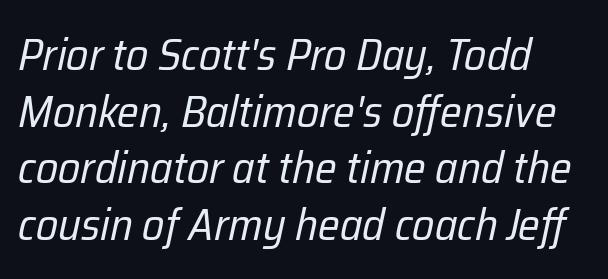
Q: Is the text bold? A: No.
Q: Is the text italic (slanted)? A: Yes, it leans right by about 12 degrees.
Q: Is the text underlined? A: No.
Q: How is the paragraph aligned? A: Left-aligned.
Q: Is the spacing between letters normal or unusually wide? A: Normal.
Q: Is the spacing between lines tight, normal or loose? A: Normal.
Q: Width (condensed, normal, or wide)? A: Condensed.
Q: Stroke contrast? A: Low.
Q: x-height? A: Medium.
Q: Monospaced? A: No.
